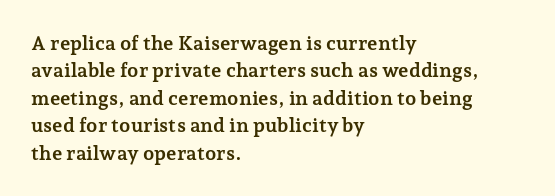
{"italic": "no", "bold": "yes", "underline": "no", "align": "left", "line_spacing": "normal", "line_spacing_ratio": 1.37, "letter_spacing": "normal", "letter_spacing_em": 0.0, "glyph_px": 20}
